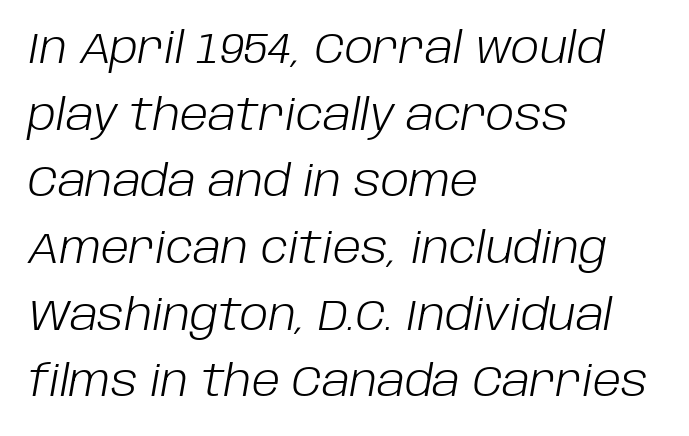
{"italic": "yes", "lean": "right", "slant_degrees": 10, "bold": "no", "weight": "light", "width": "normal", "stroke_contrast": "low", "x_height": "large", "monospaced": "no", "underline": "no", "align": "left", "line_spacing": "normal", "line_spacing_ratio": 1.55, "letter_spacing": "normal", "letter_spacing_em": 0.0, "glyph_px": 43}
